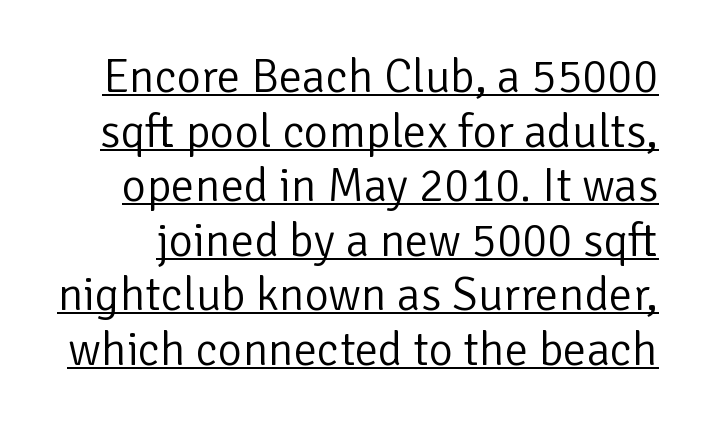
Caption: standard tracking, unaltered. The glyphs in this specimen are sans serif. Do the characters align in a grid? No, the font is proportional. Is this a heavy cut? Hardly; it is regular or lighter. This is underlined copy, the kind a proofreader might mark for attention.
